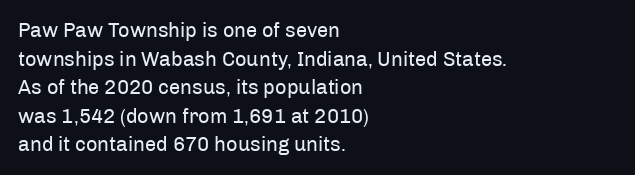
{"italic": "no", "bold": "no", "underline": "no", "align": "left", "line_spacing": "normal", "line_spacing_ratio": 1.43, "letter_spacing": "normal", "letter_spacing_em": 0.0, "glyph_px": 20}
